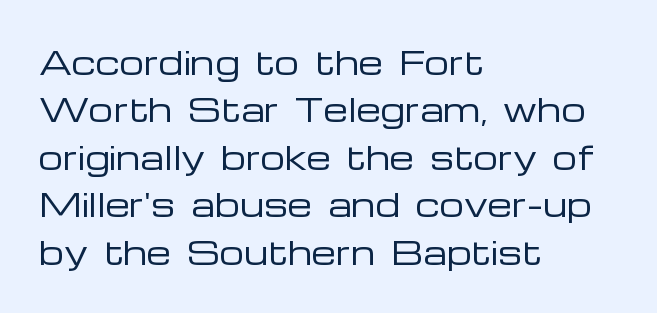
Q: Is the text bold? A: No.
Q: Is the text italic (slanted)? A: No, it is upright.
Q: Is the typeface a serif or a sans-serif typeface? A: Sans-serif.
Q: Is the text underlined? A: No.
Q: How is the paragraph aligned? A: Left-aligned.
Q: Is the spacing between letters normal or unusually wide? A: Normal.
Q: Is the spacing between lines tight, normal or loose? A: Normal.
Q: Width (condensed, normal, or wide)? A: Wide.
Q: Stroke contrast? A: Low.
Q: x-height? A: Medium.
Q: Monospaced? A: No.
